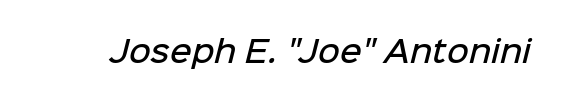
{"serif": "no", "bold": "semi", "weight": "semibold", "width": "normal", "stroke_contrast": "low", "x_height": "medium", "monospaced": "no", "underline": "no", "letter_spacing": "normal", "letter_spacing_em": 0.0, "glyph_px": 30}
